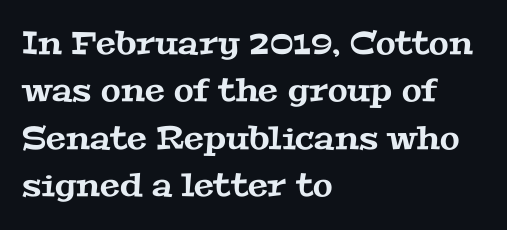
Q: Is the typeface a serif or a sans-serif typeface? A: Serif.
Q: Is the text underlined? A: No.
Q: How is the paragraph aligned? A: Left-aligned.
Q: Is the spacing between letters normal or unusually wide? A: Normal.
Q: Is the spacing between lines tight, normal or loose? A: Normal.
Q: Width (condensed, normal, or wide)? A: Wide.
Q: Stroke contrast? A: Medium.
Q: x-height? A: Medium.
Q: Monospaced? A: No.
